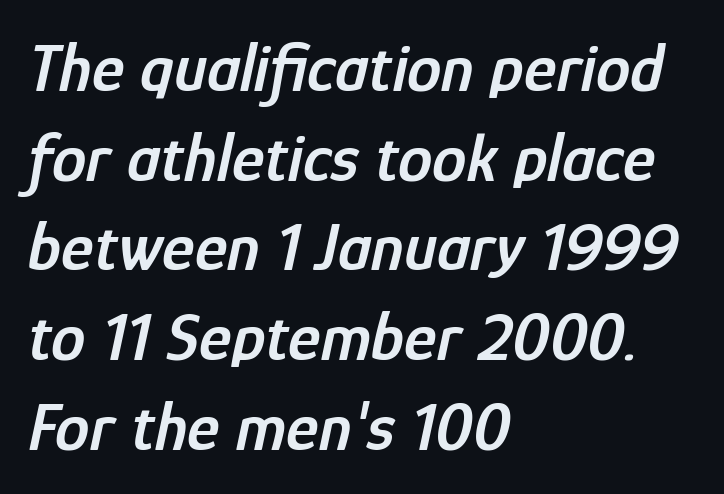
How would I describe the line gaps? Plain and ordinary. In terms of letterspacing, this is plain default setting. Does the weight exceed regular? Yes, but only to semibold. The letters advance in unequal steps, a hallmark of proportional type.
